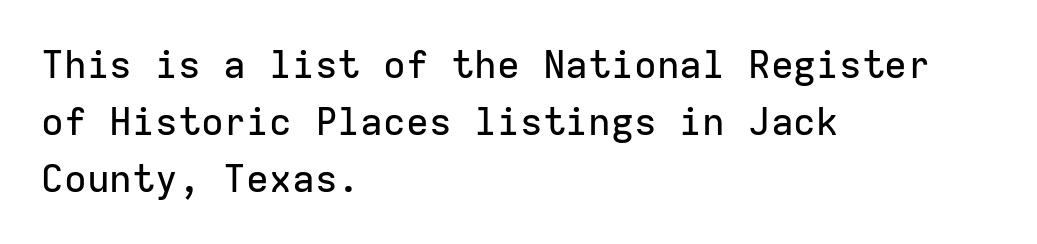
{"serif": "no", "italic": "no", "width": "normal", "stroke_contrast": "low", "x_height": "medium", "monospaced": "yes", "underline": "no", "align": "left", "line_spacing": "normal", "line_spacing_ratio": 1.5, "letter_spacing": "normal", "letter_spacing_em": 0.0, "glyph_px": 38}
